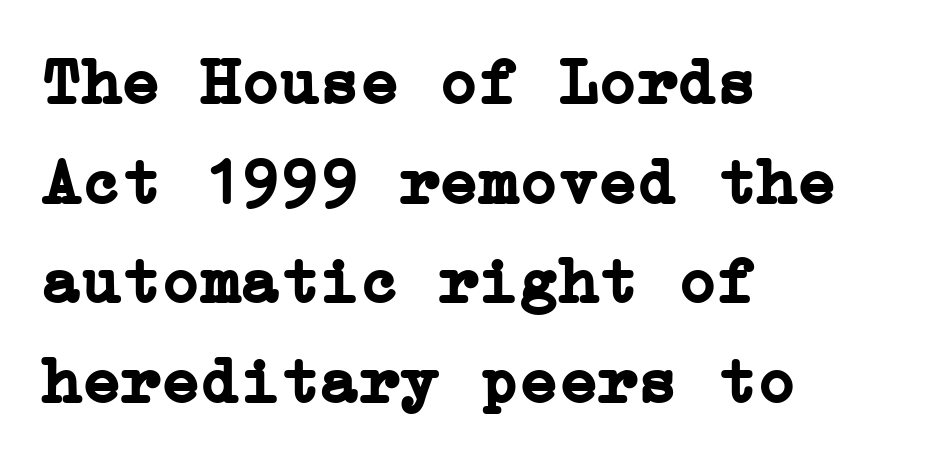
Clear beneath every line of the passage. These lines are set flush left with a ragged right edge. Evenly set lines give the paragraph a standard silhouette. Does the lettering tilt? It doesn't — this is upright. The letters are bold, with thick, heavy strokes. Is the letter spacing exaggerated? No — it looks like the ordinary default.
